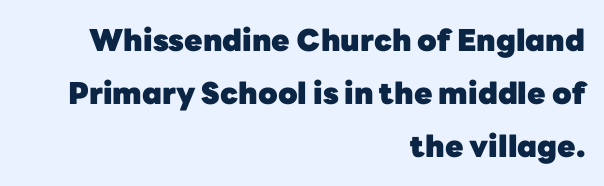
{"serif": "no", "italic": "no", "bold": "yes", "weight": "heavy", "width": "normal", "stroke_contrast": "low", "x_height": "medium", "monospaced": "no", "underline": "no", "align": "right", "line_spacing_ratio": 1.77, "letter_spacing": "normal", "letter_spacing_em": 0.0, "glyph_px": 30}
